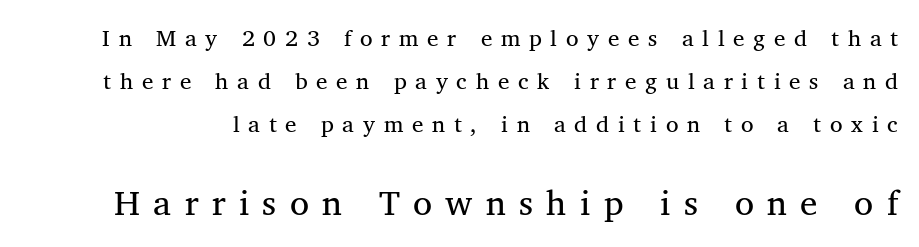
Q: Is the text bold? A: No.
Q: Is the text italic (slanted)? A: No, it is upright.
Q: Is the typeface a serif or a sans-serif typeface? A: Serif.
Q: Is the text underlined? A: No.
Q: Is the spacing between letters normal or unusually wide? A: Unusually wide.
Q: Which block of text is set in a larger size, the first (top) or the second (bottom)? A: The second (bottom) one.
Q: Width (condensed, normal, or wide)? A: Normal.
Q: Stroke contrast? A: Medium.
Q: x-height? A: Medium.
Q: Monospaced? A: No.
